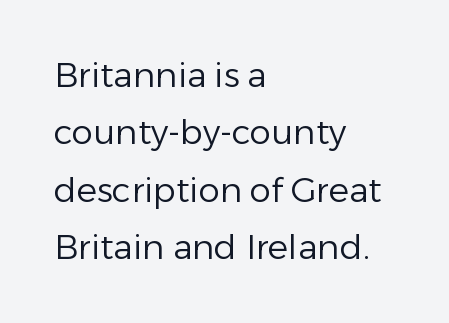
Unlike italic type, these characters show no tilt at all. Weight class: somewhere from thin through regular. The passage shown stacks its lines at a standard gap. The letters advance in unequal steps, a hallmark of proportional type. Caption: multi-line text, flush left, ragged right.
